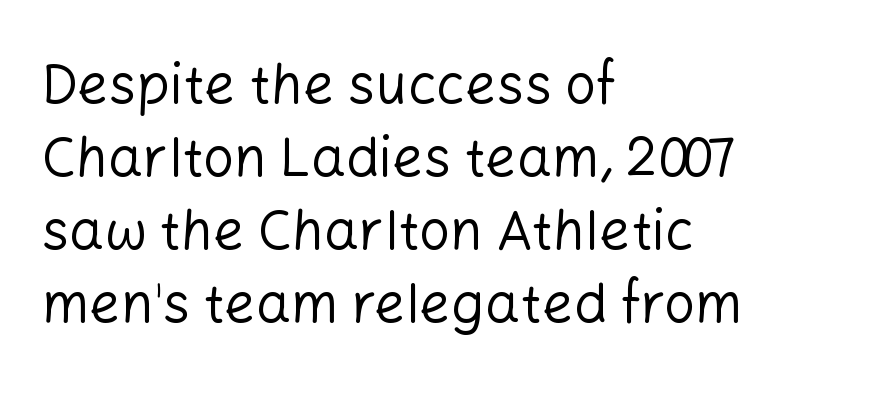
Line beginnings align vertically; line endings do not. The letters stand upright; this is a roman face. Regarding serifs, this sample does without them. The gap between lines stays unmarked. Each word holds together tightly as a unit, with standard inter-letter gaps.
